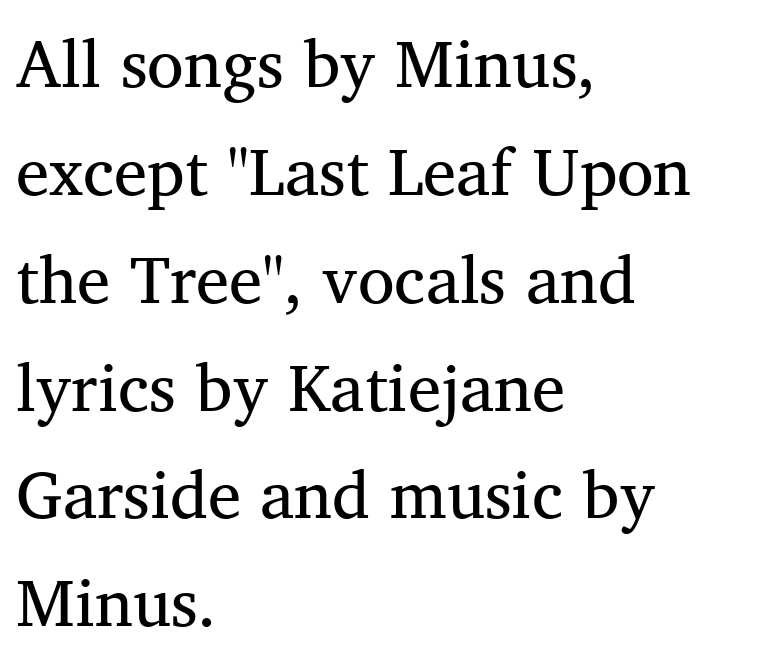
The image shows 67 px regular-weight serif type; set left-aligned, normal line spacing (1.61x), normal letter spacing, not underlined; medium stroke contrast and a medium x-height.
